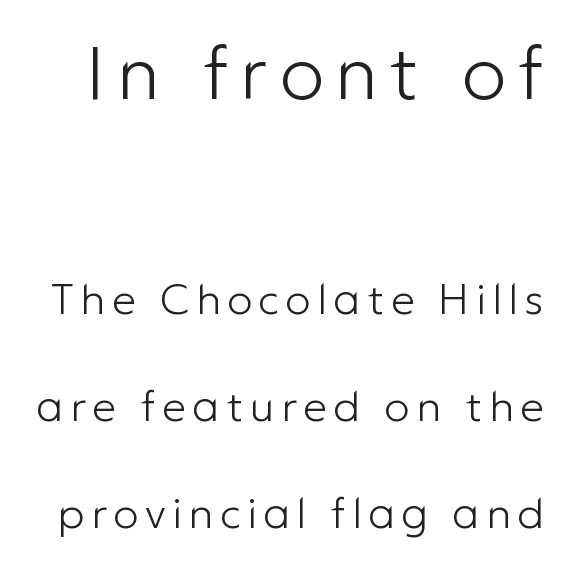
{"serif": "no", "italic": "no", "bold": "no", "weight": "light", "width": "normal", "stroke_contrast": "low", "x_height": "medium", "monospaced": "no", "underline": "no", "line_spacing": "loose", "line_spacing_ratio": 2.49, "larger_block": "first", "size_ratio": 1.74, "glyph_px": 75}
